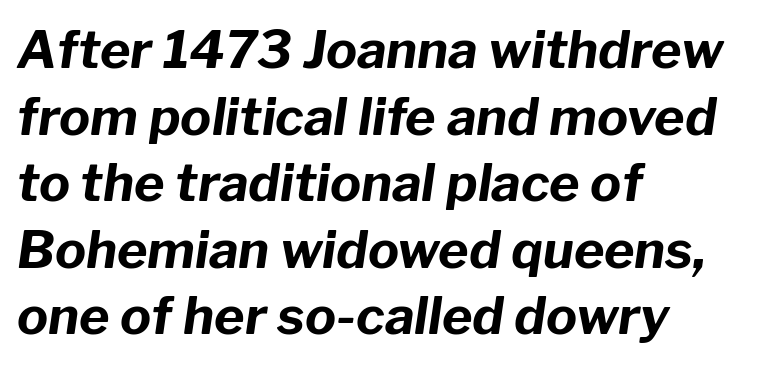
The image shows 52 px bold type, italic (leaning right); set left-aligned, normal line spacing (1.28x), normal letter spacing, not underlined; low stroke contrast and a medium x-height.
